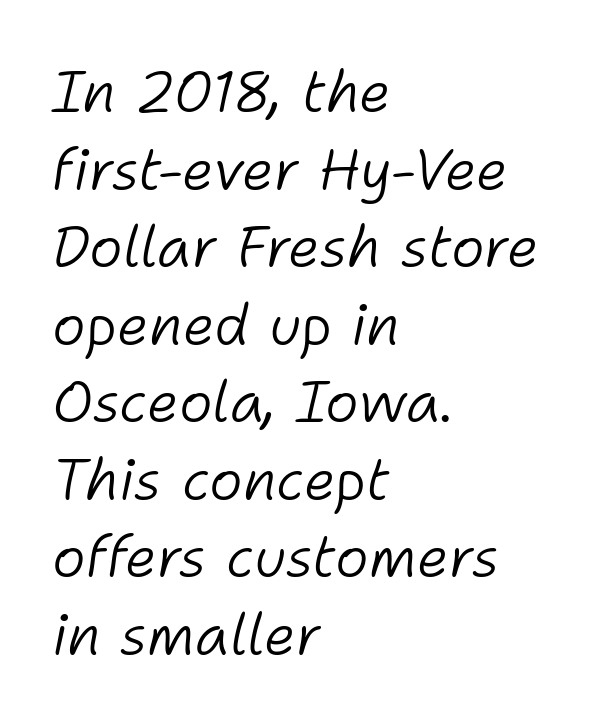
Q: Is the text bold? A: No.
Q: Is the text italic (slanted)? A: Yes, it leans right by about 11 degrees.
Q: Is the text underlined? A: No.
Q: How is the paragraph aligned? A: Left-aligned.
Q: Is the spacing between letters normal or unusually wide? A: Normal.
Q: Is the spacing between lines tight, normal or loose? A: Normal.
Q: Width (condensed, normal, or wide)? A: Normal.
Q: Stroke contrast? A: Low.
Q: x-height? A: Medium.
Q: Monospaced? A: No.
